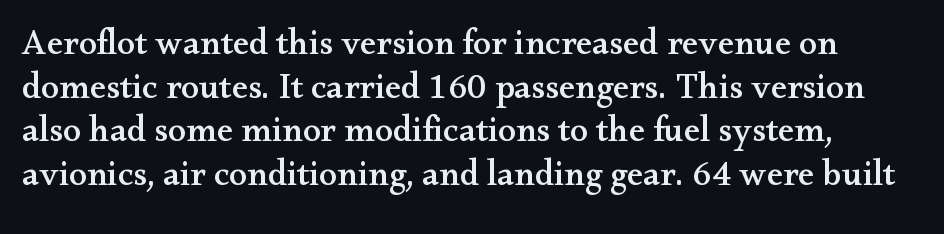
The image shows 36 px wide serif type, upright; set line spacing 1.21x, normal letter spacing, not underlined; medium stroke contrast and a small x-height.
